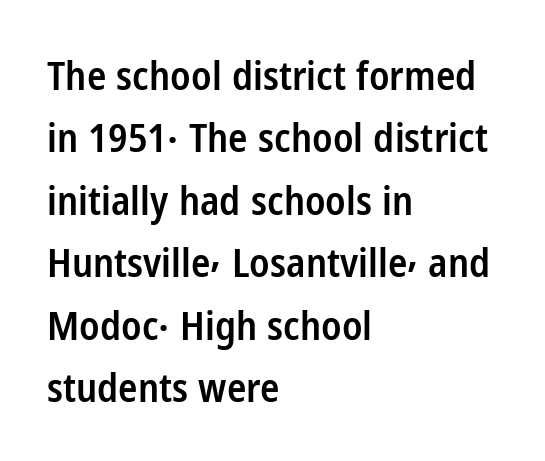
The image shows 40 px semibold, condensed sans-serif type, upright; set left-aligned, normal line spacing (1.56x), normal letter spacing, not underlined; low stroke contrast and a medium x-height.
